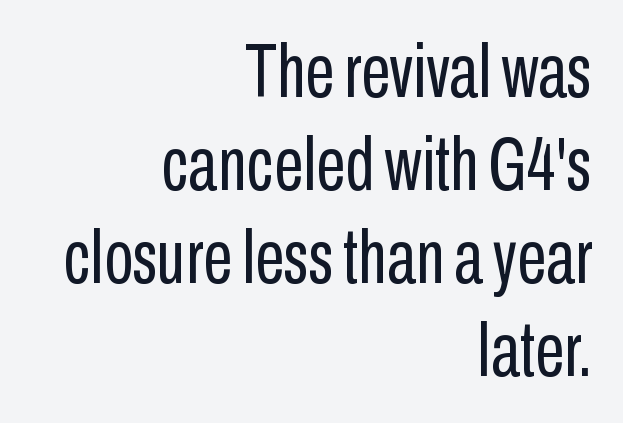
{"serif": "no", "italic": "no", "bold": "no", "weight": "regular", "width": "condensed", "stroke_contrast": "low", "x_height": "medium", "monospaced": "no", "underline": "no", "align": "right", "line_spacing_ratio": 1.24, "letter_spacing": "normal", "letter_spacing_em": 0.0, "glyph_px": 75}
